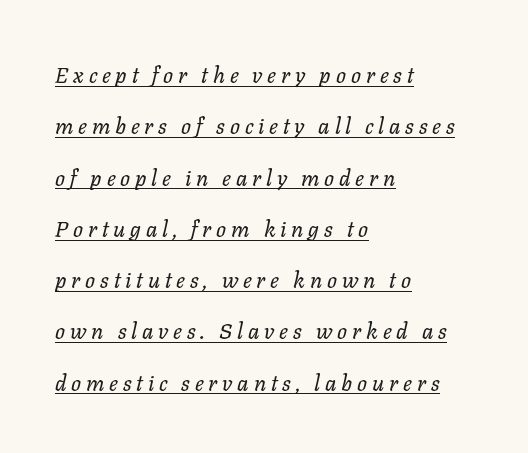
The image shows 22 px text type, italic (leaning right); set left-aligned, loose line spacing (2.33x), unusually wide letter spacing (+0.22 em), underlined.
